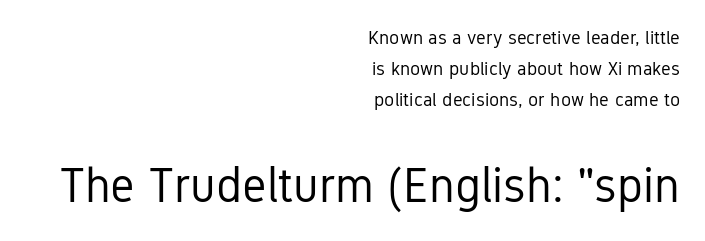
Layout note: lines flush right. Italic: no, the glyphs are upright roman. A typesetter would call this proportional, since set widths differ per character. Rows of type keep a routine distance in the vertical direction. The letterforms sit shoulder to shoulder at normal distance.
